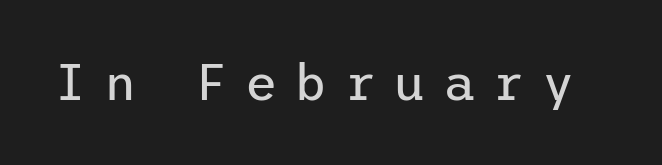
{"serif": "no", "italic": "no", "bold": "no", "weight": "regular", "width": "normal", "stroke_contrast": "low", "x_height": "medium", "underline": "no", "letter_spacing": "wide", "letter_spacing_em": 0.34, "glyph_px": 50}
